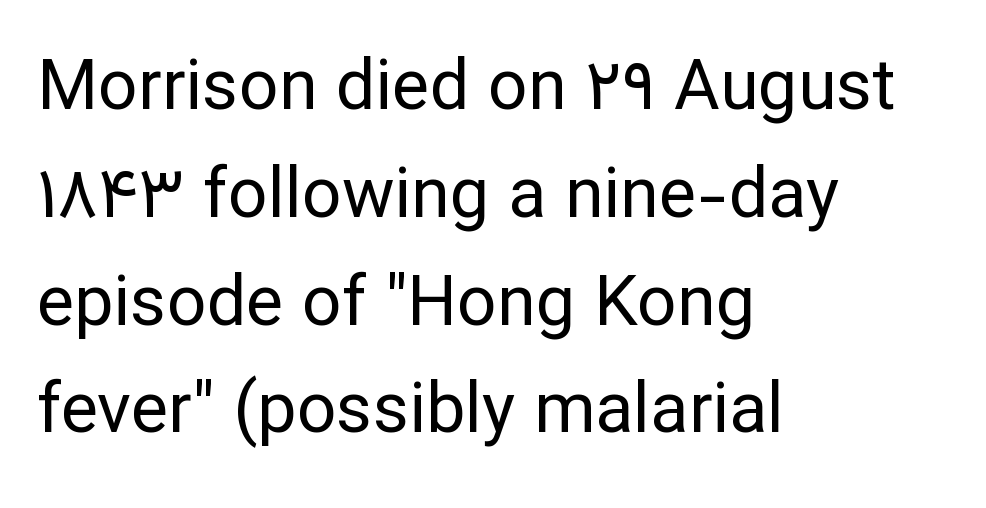
{"serif": "no", "italic": "no", "bold": "no", "weight": "regular", "width": "normal", "stroke_contrast": "low", "x_height": "medium", "monospaced": "no", "underline": "no", "align": "left", "line_spacing": "normal", "line_spacing_ratio": 1.54, "letter_spacing": "normal", "letter_spacing_em": 0.0, "glyph_px": 70}
